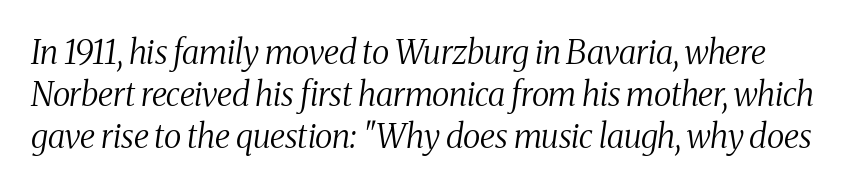
The image shows 33 px regular-weight, condensed serif type, italic (leaning right); set normal line spacing (1.27x), normal letter spacing, not underlined; medium stroke contrast and a medium x-height.
